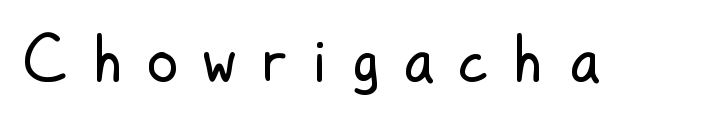
{"serif": "no", "italic": "no", "bold": "no", "weight": "regular", "width": "condensed", "stroke_contrast": "low", "x_height": "medium", "monospaced": "no", "underline": "no", "letter_spacing": "wide", "letter_spacing_em": 0.4, "glyph_px": 63}
